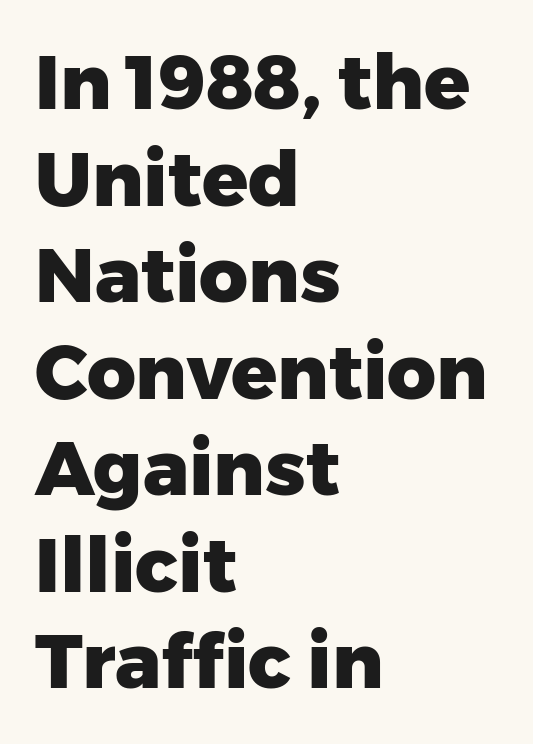
The glyphs are unaccompanied by any horizontal stroke below them. All the whitespace from short lines collects on the right. Each letter's strokes conclude bluntly, with no projecting serifs. The passage shown is typed in a proportional face where columns would drift. You could call the tracking neutral — neither tight nor loose.
